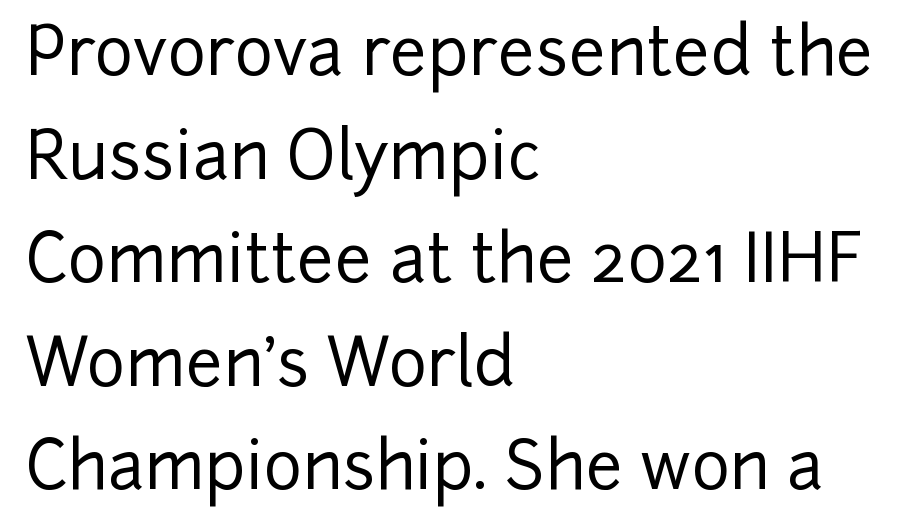
{"serif": "no", "italic": "no", "width": "normal", "stroke_contrast": "low", "x_height": "medium", "monospaced": "no", "underline": "no", "align": "left", "line_spacing": "normal", "line_spacing_ratio": 1.57, "letter_spacing": "normal", "letter_spacing_em": 0.0, "glyph_px": 66}
